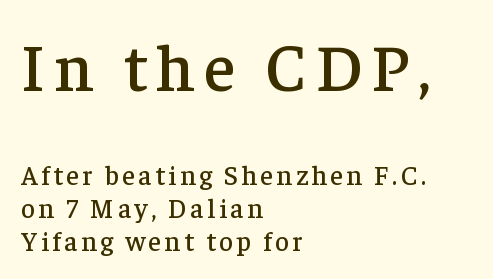
Q: Is the text italic (slanted)? A: No, it is upright.
Q: Is the typeface a serif or a sans-serif typeface? A: Serif.
Q: Is the text underlined? A: No.
Q: How is the paragraph aligned? A: Left-aligned.
Q: Which block of text is set in a larger size, the first (top) or the second (bottom)? A: The first (top) one.
Q: Width (condensed, normal, or wide)? A: Normal.
Q: Stroke contrast? A: Low.
Q: x-height? A: Medium.
Q: Monospaced? A: No.
